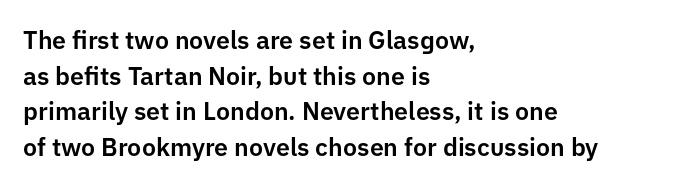
The image shows 25 px text type, upright; set left-aligned, normal line spacing (1.43x), normal letter spacing, not underlined.
